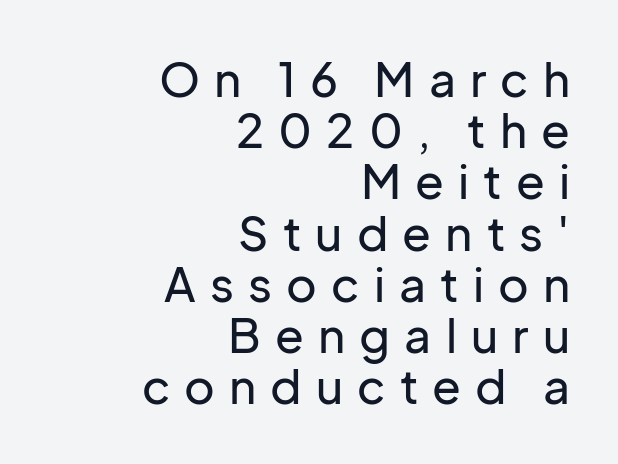
The space directly below the letters is spotless. The face used here is a sans, in the tradition of grotesques and geometrics. The lettering stays uniformly vertical, giving the passage a roman look. Characters follow at a spacing far wider than the type designer built in.
